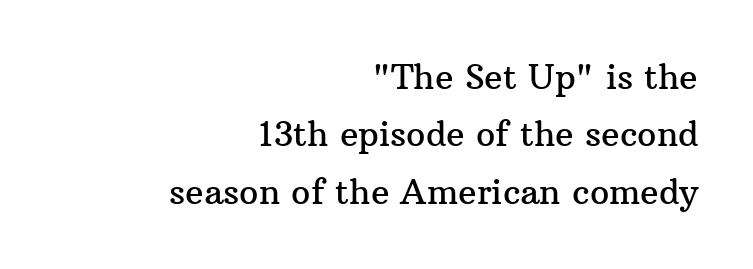
{"serif": "yes", "italic": "no", "width": "normal", "stroke_contrast": "medium", "x_height": "medium", "monospaced": "no", "underline": "no", "align": "right", "line_spacing": "normal", "line_spacing_ratio": 1.69, "letter_spacing": "normal", "letter_spacing_em": 0.0, "glyph_px": 34}
